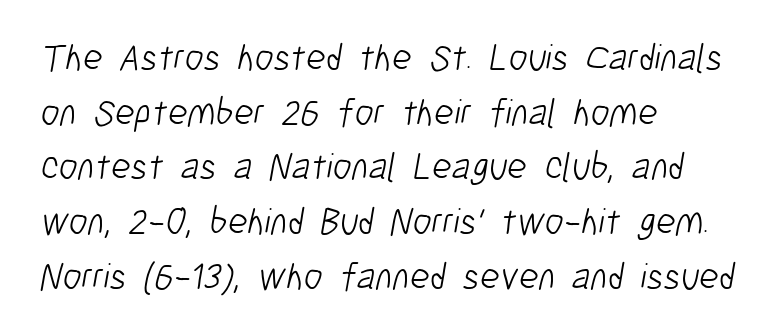
Q: Is the text bold? A: No.
Q: Is the typeface a serif or a sans-serif typeface? A: Sans-serif.
Q: Is the text underlined? A: No.
Q: How is the paragraph aligned? A: Left-aligned.
Q: Is the spacing between letters normal or unusually wide? A: Normal.
Q: Is the spacing between lines tight, normal or loose? A: Normal.
Q: Width (condensed, normal, or wide)? A: Condensed.
Q: Stroke contrast? A: Low.
Q: x-height? A: Medium.
Q: Monospaced? A: No.
